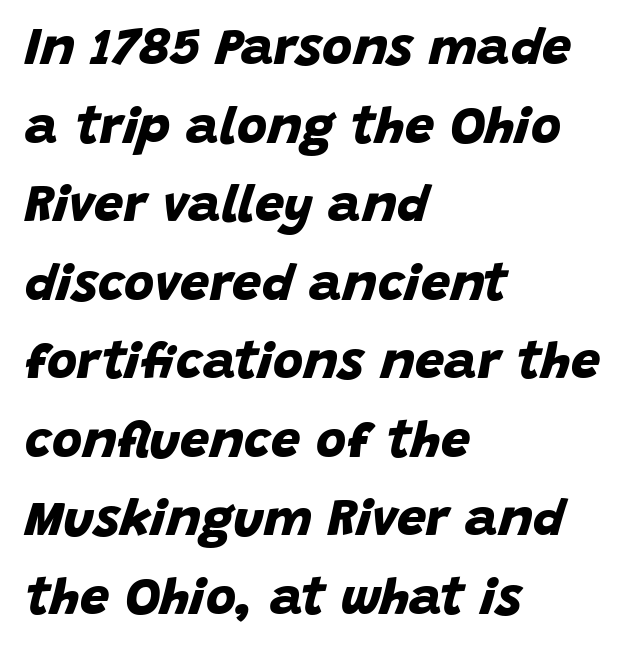
Does the leading feel generous? No, just average. Proportional: the letters do not fall into vertical columns. Casual observation: everything's shoved over to the left. A typesetter would call this zero additional tracking. Each row of text sits above clean, open space. Plenty of ink on the page — the face is bold.
